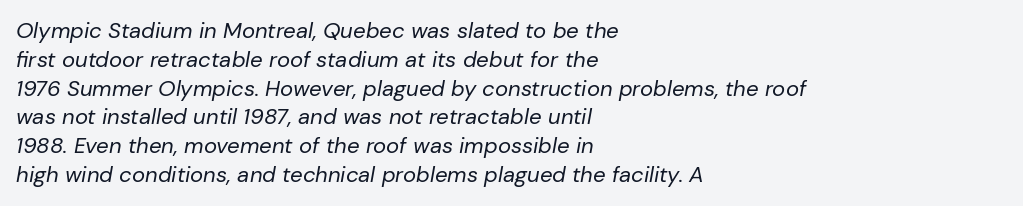
Q: Is the text bold? A: No.
Q: Is the text italic (slanted)? A: Yes, it leans right by about 10 degrees.
Q: Is the text underlined? A: No.
Q: How is the paragraph aligned? A: Left-aligned.
Q: Is the spacing between letters normal or unusually wide? A: Normal.
Q: Is the spacing between lines tight, normal or loose? A: Normal.
